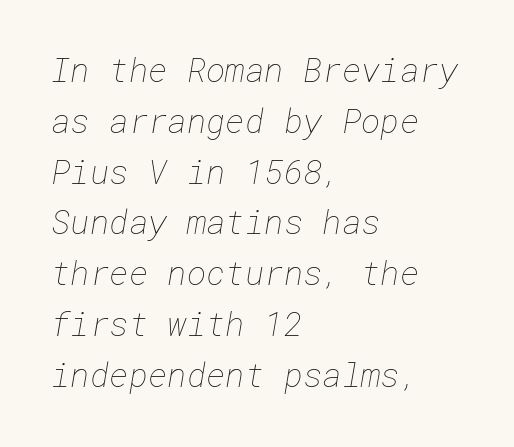
Q: Is the text bold? A: No.
Q: Is the text underlined? A: No.
Q: How is the paragraph aligned? A: Left-aligned.
Q: Is the spacing between letters normal or unusually wide? A: Normal.
Q: Is the spacing between lines tight, normal or loose? A: Normal.
Q: Width (condensed, normal, or wide)? A: Normal.
Q: Stroke contrast? A: Low.
Q: x-height? A: Medium.
